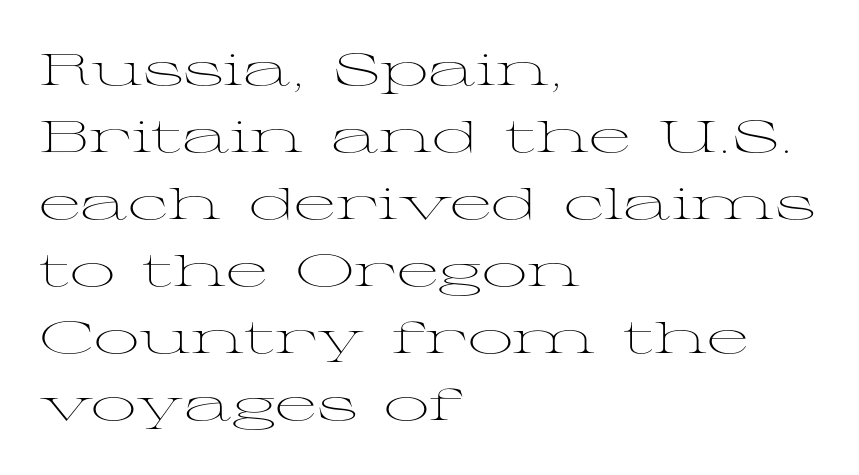
You could call the tracking neutral — neither tight nor loose. The rows are spaced the way most documents space them. Beneath every word, the page is bare. Line starts are locked; line ends wander. The face used here is proportionally spaced, like ordinary book or web type. It's the straight-up-and-down kind of type.
